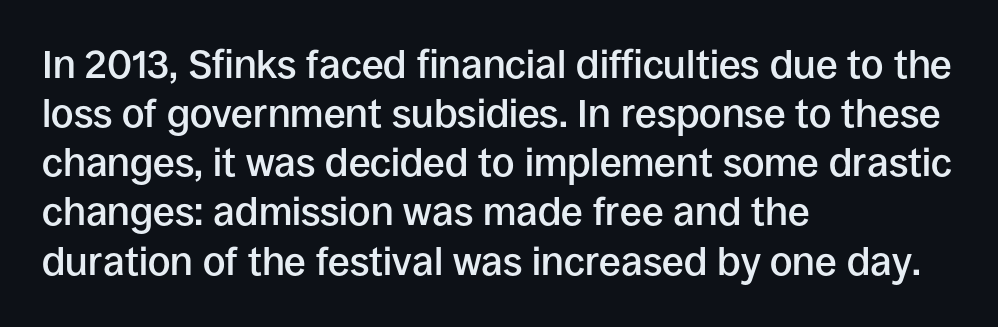
The image shows 39 px semibold sans-serif type, upright; set left-aligned, normal line spacing (1.26x), normal letter spacing, not underlined; low stroke contrast and a large x-height.
